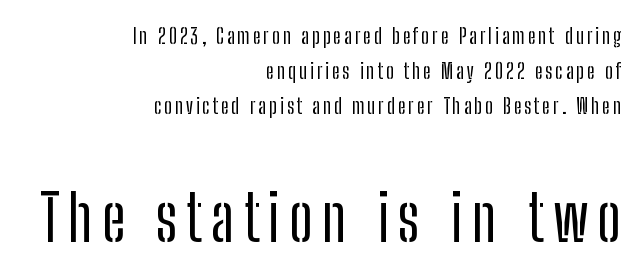
The image shows 64 px condensed sans-serif type, upright; set right-aligned, normal line spacing (1.66x), not underlined; the second (bottom) block is 3.05x larger; low stroke contrast and a medium x-height.
